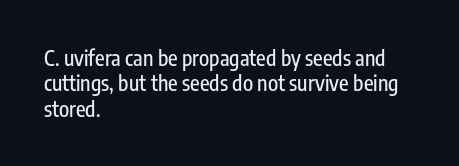
{"italic": "no", "underline": "no", "align": "left", "line_spacing_ratio": 1.21, "letter_spacing": "normal", "letter_spacing_em": 0.0, "glyph_px": 21}
